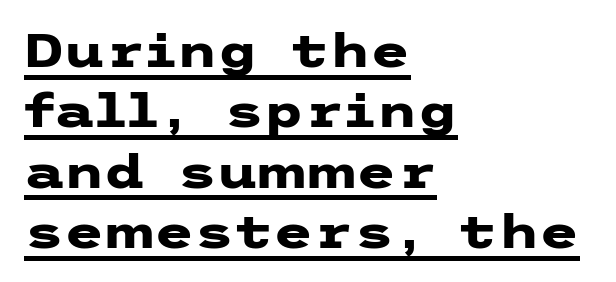
Q: Is the text bold? A: Yes.
Q: Is the text italic (slanted)? A: No, it is upright.
Q: Is the typeface a serif or a sans-serif typeface? A: Sans-serif.
Q: Is the text underlined? A: Yes.
Q: How is the paragraph aligned? A: Left-aligned.
Q: Is the spacing between letters normal or unusually wide? A: Normal.
Q: Is the spacing between lines tight, normal or loose? A: Normal.
Q: Width (condensed, normal, or wide)? A: Wide.
Q: Stroke contrast? A: Low.
Q: x-height? A: Medium.
